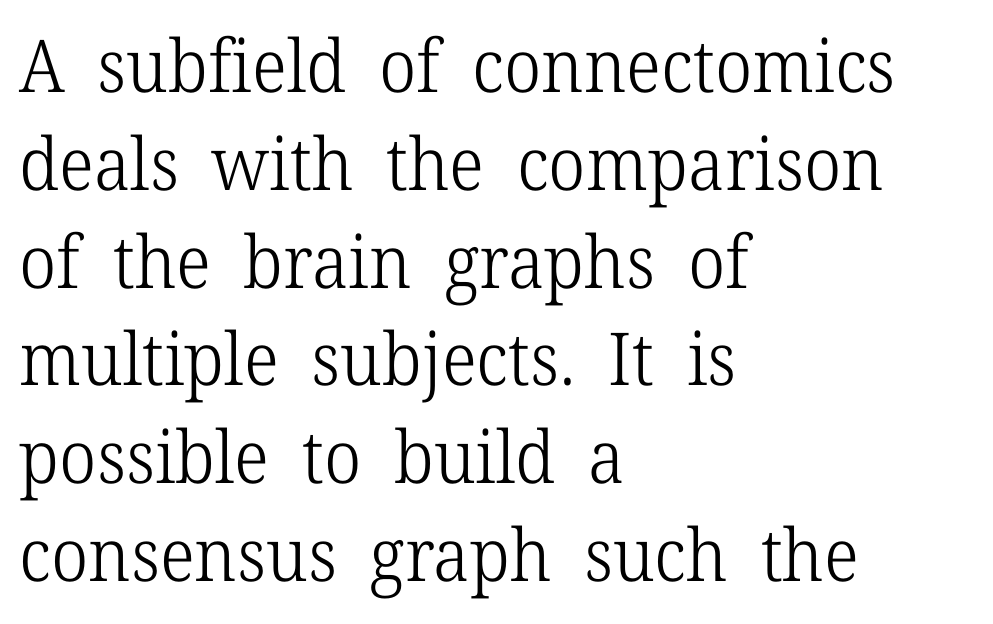
Q: Is the text bold? A: No.
Q: Is the text italic (slanted)? A: No, it is upright.
Q: Is the typeface a serif or a sans-serif typeface? A: Serif.
Q: Is the text underlined? A: No.
Q: How is the paragraph aligned? A: Left-aligned.
Q: Is the spacing between letters normal or unusually wide? A: Normal.
Q: Is the spacing between lines tight, normal or loose? A: Normal.
Q: Width (condensed, normal, or wide)? A: Normal.
Q: Stroke contrast? A: Low.
Q: x-height? A: Medium.
Q: Monospaced? A: No.
